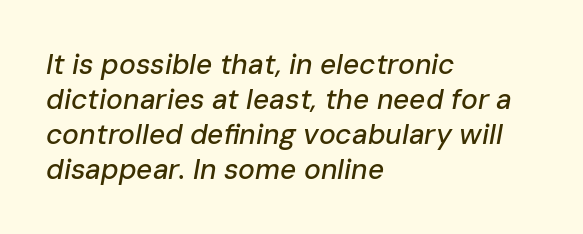
{"italic": "yes", "lean": "right", "slant_degrees": 10, "width": "normal", "stroke_contrast": "low", "x_height": "medium", "monospaced": "no", "underline": "no", "align": "left", "line_spacing": "normal", "line_spacing_ratio": 1.25, "letter_spacing": "normal", "letter_spacing_em": 0.0, "glyph_px": 28}
